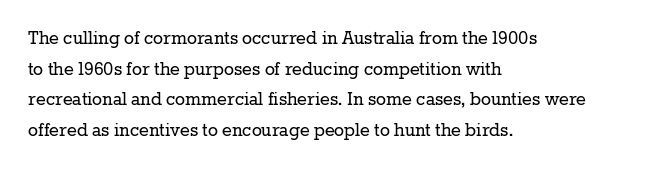
The image shows 21 px text type, upright; set left-aligned, normal line spacing (1.46x), normal letter spacing, not underlined.
